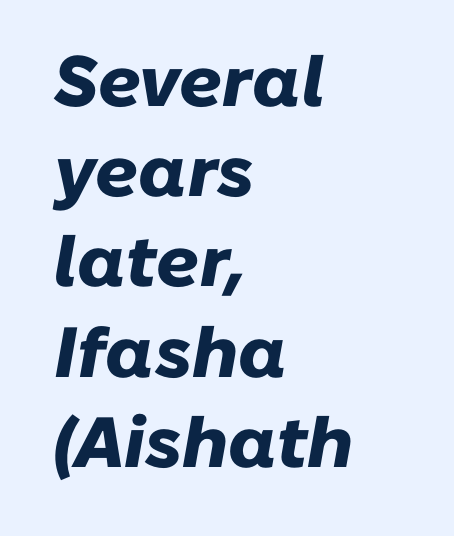
The image shows 71 px heavy type, italic (leaning right); set left-aligned, normal line spacing (1.27x), normal letter spacing, not underlined; low stroke contrast and a medium x-height.
